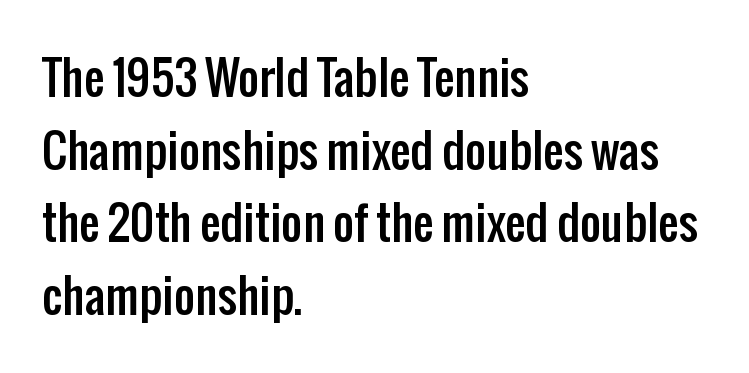
{"serif": "no", "italic": "no", "width": "condensed", "stroke_contrast": "low", "x_height": "medium", "monospaced": "no", "underline": "no", "align": "left", "line_spacing": "normal", "line_spacing_ratio": 1.58, "letter_spacing": "normal", "letter_spacing_em": 0.0, "glyph_px": 46}
